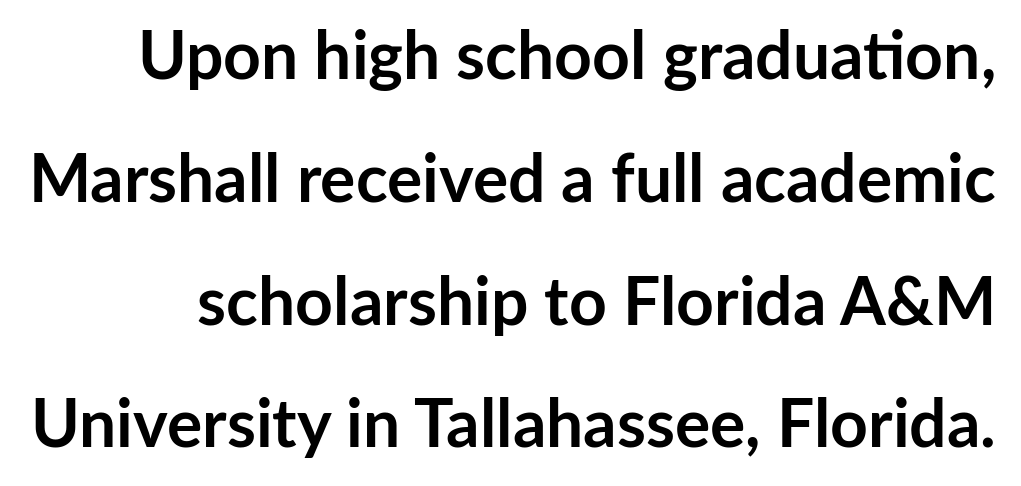
The image shows 66 px semibold sans-serif type, upright; set line spacing 1.86x, normal letter spacing, not underlined; low stroke contrast and a medium x-height.
